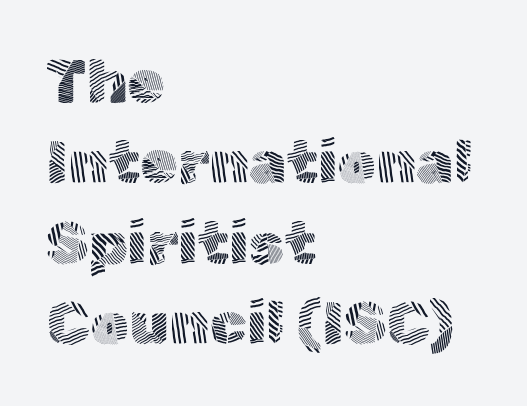
{"serif": "no", "italic": "no", "bold": "no", "weight": "light", "width": "normal", "x_height": "medium", "monospaced": "no", "underline": "no", "align": "left", "line_spacing": "normal", "line_spacing_ratio": 1.34, "letter_spacing": "normal", "letter_spacing_em": 0.0, "glyph_px": 60}
